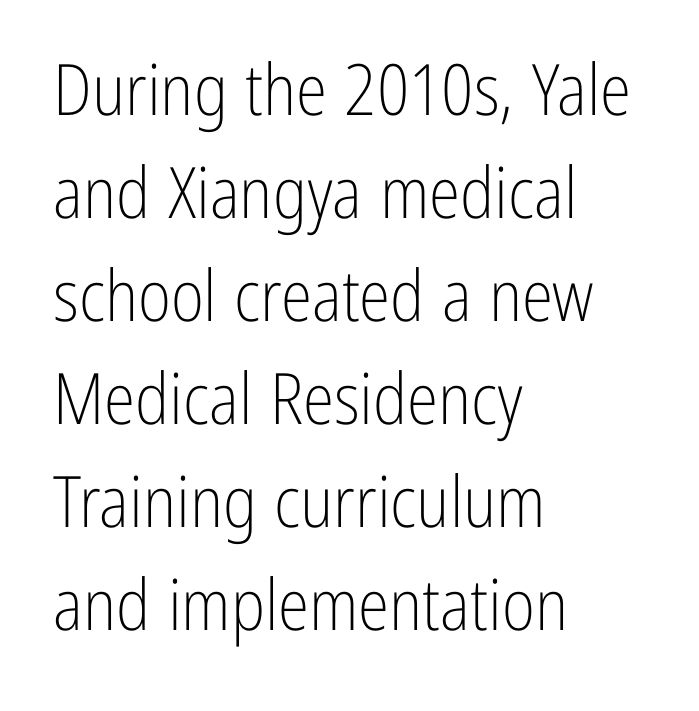
Q: Is the text bold? A: No.
Q: Is the text italic (slanted)? A: No, it is upright.
Q: Is the typeface a serif or a sans-serif typeface? A: Sans-serif.
Q: Is the text underlined? A: No.
Q: How is the paragraph aligned? A: Left-aligned.
Q: Is the spacing between letters normal or unusually wide? A: Normal.
Q: Is the spacing between lines tight, normal or loose? A: Normal.
Q: Width (condensed, normal, or wide)? A: Condensed.
Q: Stroke contrast? A: Low.
Q: x-height? A: Medium.
Q: Monospaced? A: No.
